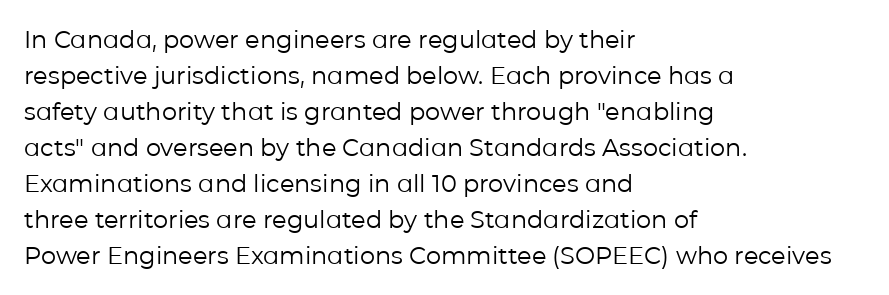
The image shows 24 px text type, upright; set left-aligned, normal line spacing (1.5x), normal letter spacing, not underlined.
